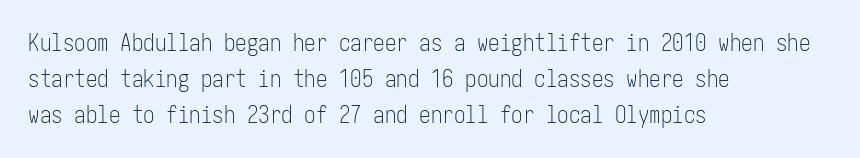
The foot of each line stays bare and open. It's the straight-up-and-down kind of type. The gaps between neighbouring characters are ordinary and unremarkable. A normal amount of white space separates one row of letters from the next. Typeset ragged right — the left edge is the straight one. Is the stroke heavy? The answer is a plain regular-or-lighter.
